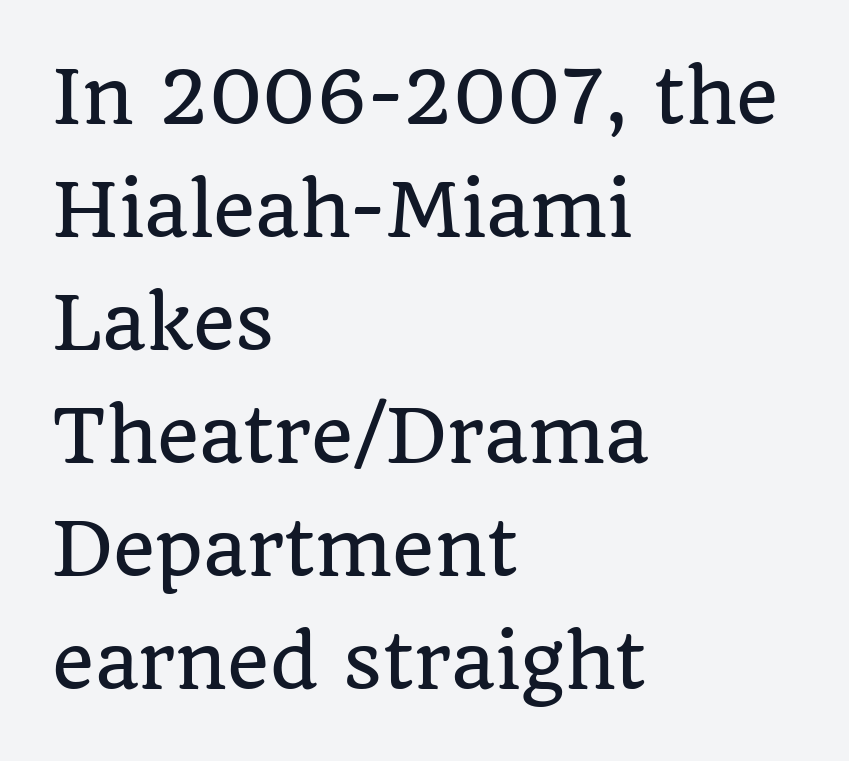
{"serif": "yes", "italic": "no", "width": "normal", "stroke_contrast": "low", "x_height": "large", "monospaced": "no", "underline": "no", "align": "left", "line_spacing": "normal", "line_spacing_ratio": 1.57, "letter_spacing": "normal", "letter_spacing_em": 0.0, "glyph_px": 72}
